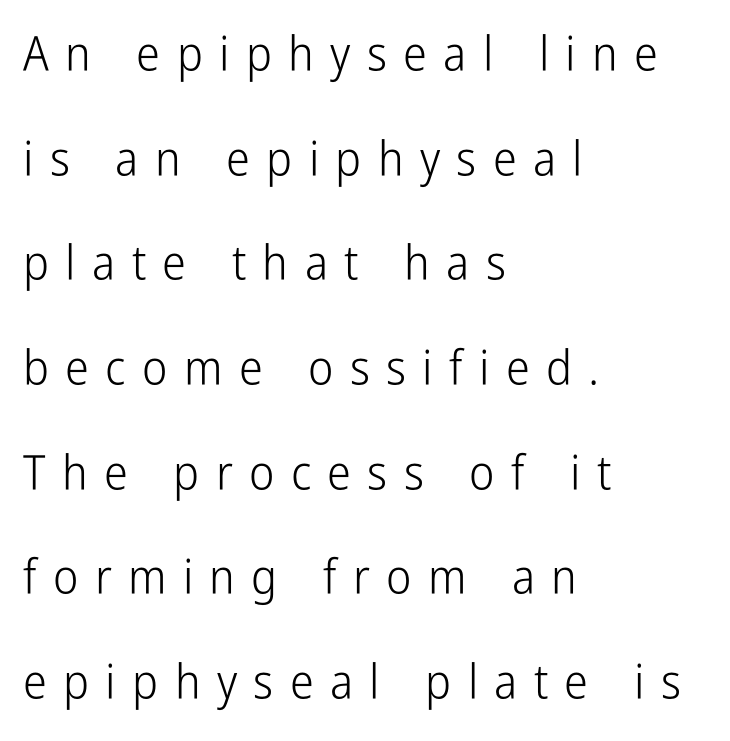
{"serif": "no", "italic": "no", "bold": "no", "weight": "light", "width": "condensed", "stroke_contrast": "low", "x_height": "medium", "monospaced": "no", "underline": "no", "align": "left", "line_spacing": "loose", "line_spacing_ratio": 2.18, "letter_spacing": "wide", "letter_spacing_em": 0.34, "glyph_px": 48}
